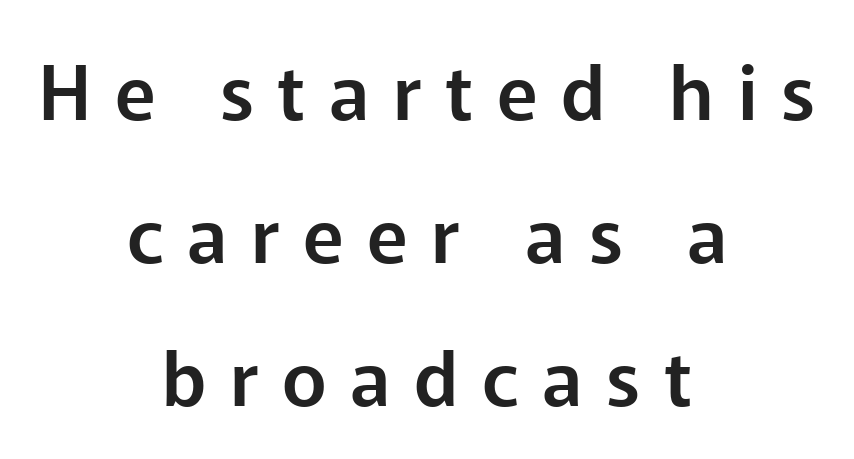
Visually the block forms a symmetrical silhouette, jagged on both flanks. Glyph-to-glyph distance is far greater than everyday printed text. Looks like regular typesetting: each glyph gets only the width it needs. A roman cut, with each character standing at attention. The gap between lines stays unmarked.
